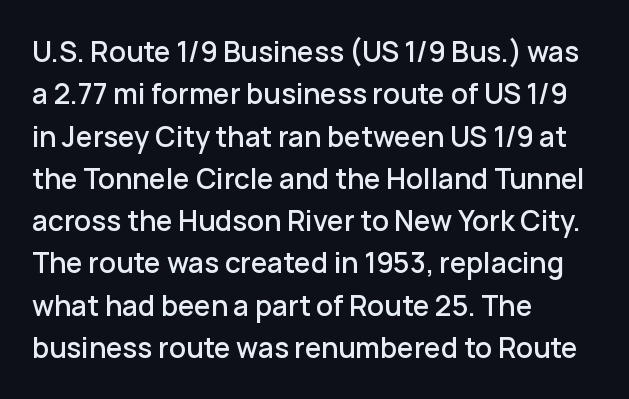
{"serif": "no", "italic": "no", "width": "normal", "stroke_contrast": "low", "x_height": "medium", "monospaced": "no", "underline": "no", "align": "left", "line_spacing": "normal", "line_spacing_ratio": 1.51, "letter_spacing": "normal", "letter_spacing_em": 0.0, "glyph_px": 28}
